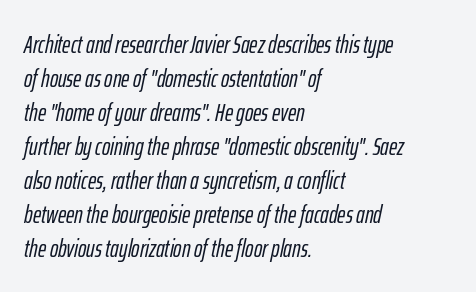
{"italic": "yes", "lean": "right", "slant_degrees": 12, "underline": "no", "align": "left", "line_spacing": "normal", "line_spacing_ratio": 1.36, "letter_spacing": "normal", "letter_spacing_em": 0.0, "glyph_px": 25}
